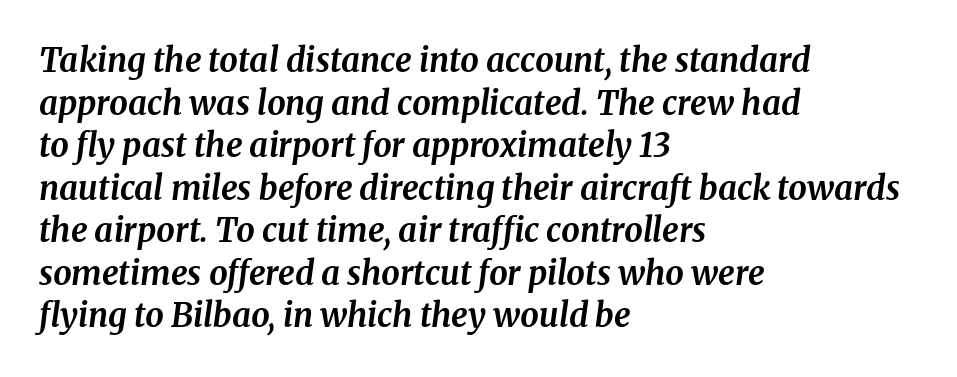
{"serif": "yes", "italic": "yes", "lean": "right", "slant_degrees": 8, "bold": "yes", "weight": "bold", "width": "normal", "stroke_contrast": "medium", "x_height": "medium", "monospaced": "no", "underline": "no", "align": "left", "line_spacing": "normal", "line_spacing_ratio": 1.29, "letter_spacing": "normal", "letter_spacing_em": 0.0, "glyph_px": 33}
